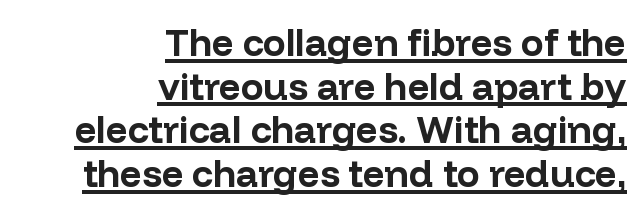
Q: Is the text bold? A: Yes.
Q: Is the text italic (slanted)? A: No, it is upright.
Q: Is the typeface a serif or a sans-serif typeface? A: Sans-serif.
Q: Is the text underlined? A: Yes.
Q: How is the paragraph aligned? A: Right-aligned.
Q: Is the spacing between letters normal or unusually wide? A: Normal.
Q: Is the spacing between lines tight, normal or loose? A: Tight.
Q: Width (condensed, normal, or wide)? A: Normal.
Q: Stroke contrast? A: Low.
Q: x-height? A: Medium.
Q: Monospaced? A: No.
